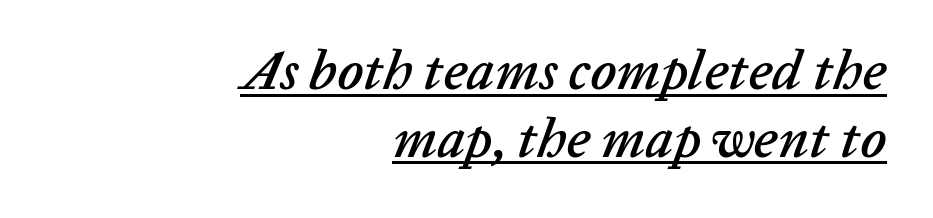
{"italic": "yes", "lean": "right", "slant_degrees": 20, "width": "normal", "stroke_contrast": "low", "x_height": "medium", "monospaced": "no", "underline": "yes", "align": "right", "line_spacing_ratio": 1.23, "letter_spacing": "normal", "letter_spacing_em": 0.0, "glyph_px": 55}
